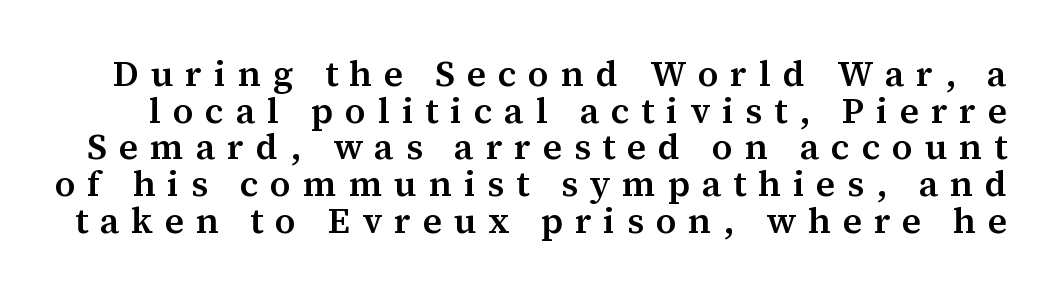
{"serif": "yes", "italic": "no", "bold": "semi", "weight": "semibold", "width": "normal", "stroke_contrast": "medium", "x_height": "medium", "monospaced": "no", "underline": "no", "line_spacing": "tight", "line_spacing_ratio": 1.02, "letter_spacing": "wide", "letter_spacing_em": 0.33, "glyph_px": 36}
